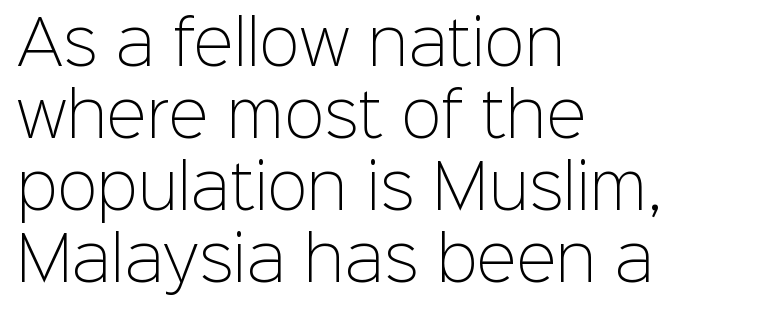
These lines are rendered in a variable-pitch font. Layout note: lines flush left. The weight would be labelled regular, book, light, or lighter still. This rendering leaves character spacing at its baseline value.
